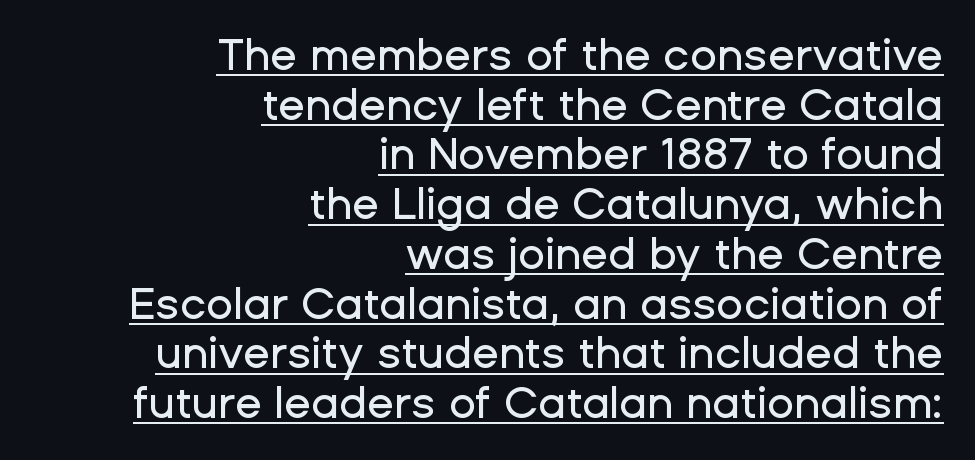
{"serif": "no", "italic": "no", "width": "normal", "stroke_contrast": "low", "x_height": "medium", "monospaced": "no", "underline": "yes", "align": "right", "line_spacing": "tight", "line_spacing_ratio": 1.13, "letter_spacing": "normal", "letter_spacing_em": 0.0, "glyph_px": 44}
